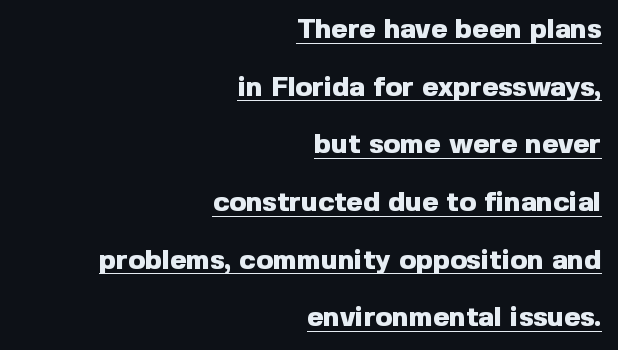
Posture: straight, roman, zero tilt. Students, observe: this is what heavily led, spacious text looks like. The letters carry no serifs — their stems end cleanly without finishing strokes. The typesetter chose a ragged-left arrangement here. The passage shown is typed in a proportional face where columns would drift. In terms of letterspacing, this is plain default setting.
